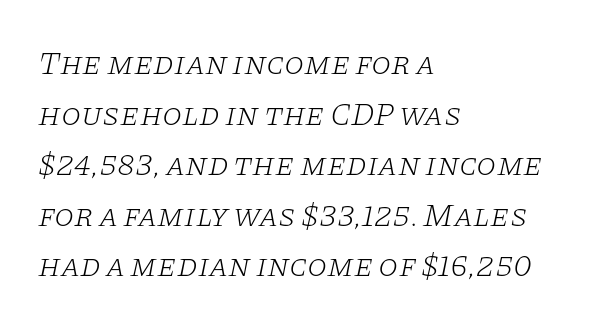
Here the designer chose a conventional face with non-uniform glyph widths. Teacher's note: observe the even left margin — that is flush-left alignment. The characters display serif detailing at their extremities. The text carries the slant typical of an italic or oblique font. Counters stay open thanks to moderate or lighter strokes.
